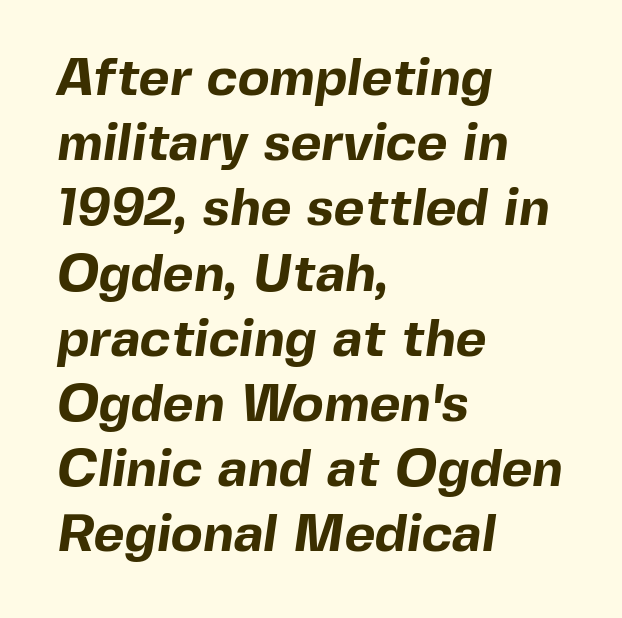
Q: Is the text bold? A: Yes.
Q: Is the typeface a serif or a sans-serif typeface? A: Sans-serif.
Q: Is the text underlined? A: No.
Q: How is the paragraph aligned? A: Left-aligned.
Q: Is the spacing between letters normal or unusually wide? A: Normal.
Q: Width (condensed, normal, or wide)? A: Normal.
Q: x-height? A: Medium.
Q: Monospaced? A: No.
